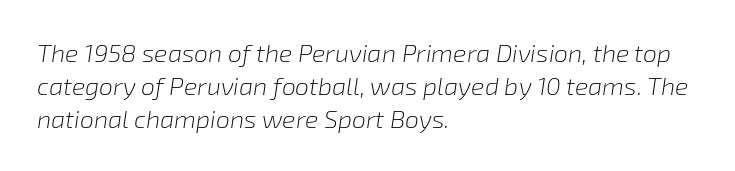
Q: Is the text bold? A: No.
Q: Is the text italic (slanted)? A: Yes, it leans right by about 8 degrees.
Q: Is the text underlined? A: No.
Q: How is the paragraph aligned? A: Left-aligned.
Q: Is the spacing between letters normal or unusually wide? A: Normal.
Q: Is the spacing between lines tight, normal or loose? A: Normal.
